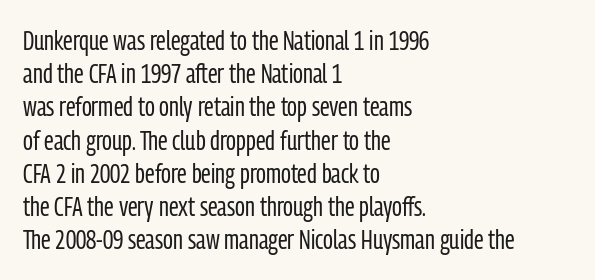
{"italic": "no", "bold": "no", "underline": "no", "align": "left", "line_spacing_ratio": 1.23, "letter_spacing": "normal", "letter_spacing_em": 0.0, "glyph_px": 27}
